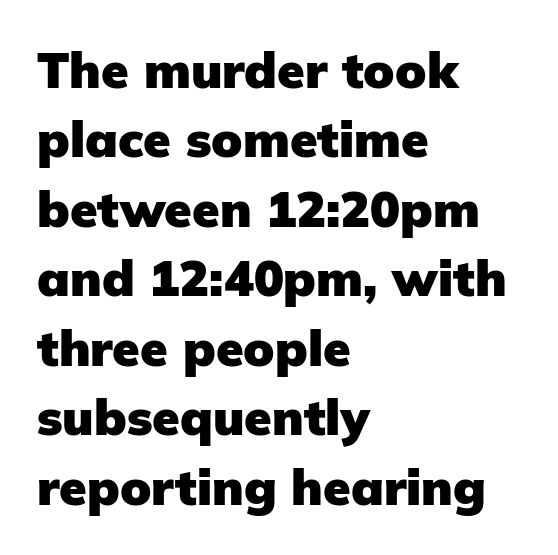
Q: Is the text bold? A: Yes.
Q: Is the text italic (slanted)? A: No, it is upright.
Q: Is the typeface a serif or a sans-serif typeface? A: Sans-serif.
Q: Is the text underlined? A: No.
Q: How is the paragraph aligned? A: Left-aligned.
Q: Is the spacing between letters normal or unusually wide? A: Normal.
Q: Is the spacing between lines tight, normal or loose? A: Normal.
Q: Width (condensed, normal, or wide)? A: Normal.
Q: Stroke contrast? A: Low.
Q: x-height? A: Medium.
Q: Monospaced? A: No.
